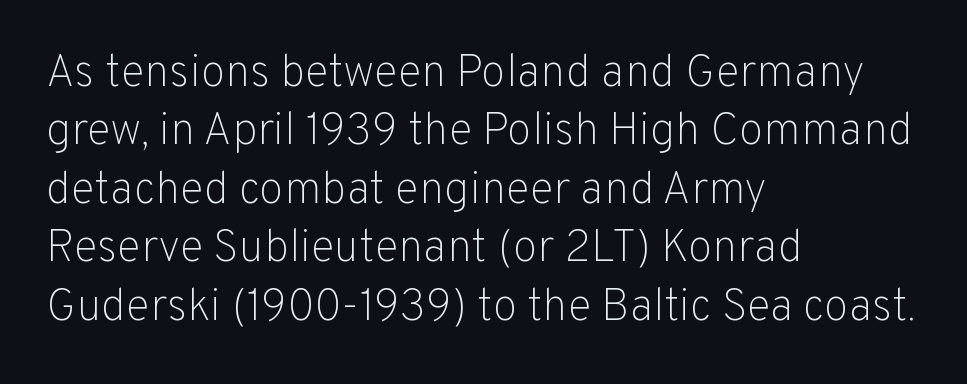
No chunkiness to these letters — they're not bold. Compared with typical body copy, the letter spacing here is the same. Descender tails drop into unmarked territory. Compared with typical paragraphs, the rows here are spaced about the same.
